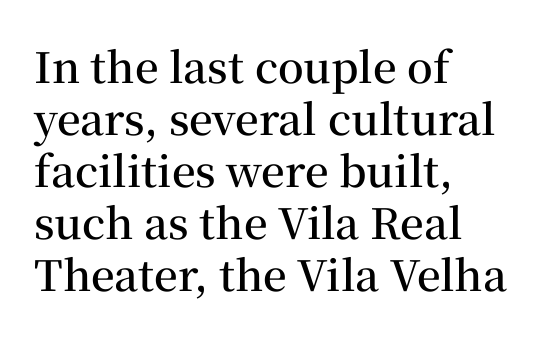
The image shows 42 px semibold serif type, upright; set left-aligned, line spacing 1.24x, normal letter spacing, not underlined; medium stroke contrast and a medium x-height.
